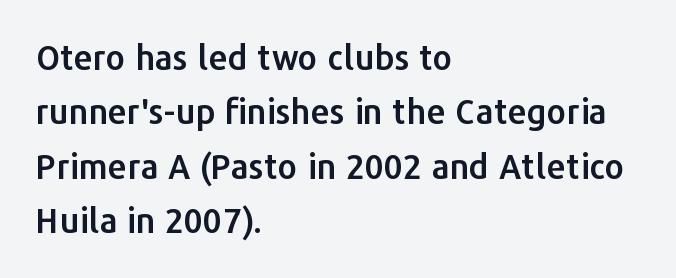
Notice how the stems are strictly vertical — no italics here. Grotesque or geometric, the face here clearly has no serifs. Which margin do the lines hug? The left one — the right edge is uneven. Summary of vertical rhythm: regular, with standard interline spacing. Varying glyph widths throughout — classic text-font behaviour.
